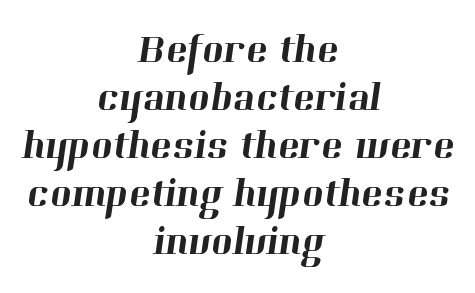
{"serif": "yes", "width": "normal", "stroke_contrast": "high", "x_height": "medium", "monospaced": "no", "underline": "no", "align": "center", "line_spacing_ratio": 1.17, "letter_spacing": "normal", "letter_spacing_em": 0.0, "glyph_px": 41}
